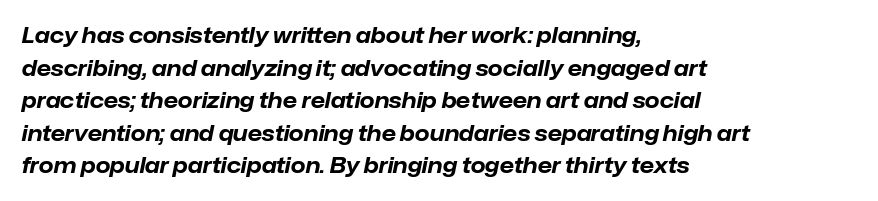
Q: Is the text bold? A: Yes.
Q: Is the text italic (slanted)? A: Yes, it leans right by about 12 degrees.
Q: Is the text underlined? A: No.
Q: How is the paragraph aligned? A: Left-aligned.
Q: Is the spacing between letters normal or unusually wide? A: Normal.
Q: Is the spacing between lines tight, normal or loose? A: Normal.
